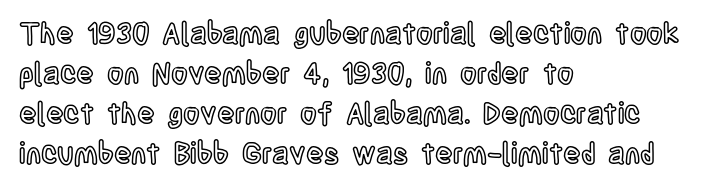
The image shows 29 px condensed type, upright; set left-aligned, normal line spacing (1.38x), normal letter spacing, not underlined; a large x-height.
